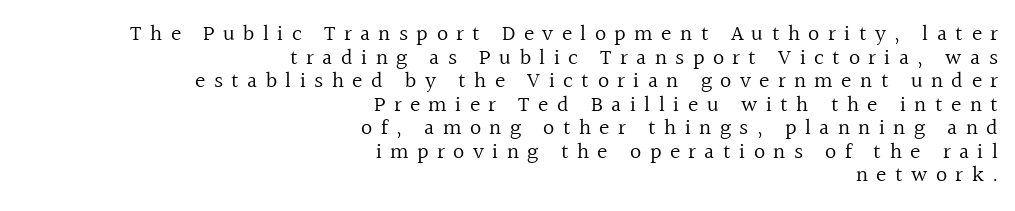
Q: Is the text bold? A: No.
Q: Is the text italic (slanted)? A: No, it is upright.
Q: Is the text underlined? A: No.
Q: How is the paragraph aligned? A: Right-aligned.
Q: Is the spacing between letters normal or unusually wide? A: Unusually wide.
Q: Is the spacing between lines tight, normal or loose? A: Tight.
